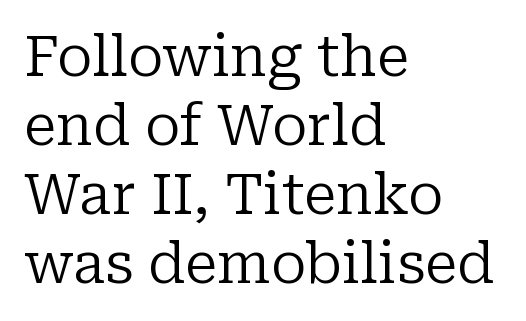
Q: Is the text bold? A: No.
Q: Is the text italic (slanted)? A: No, it is upright.
Q: Is the typeface a serif or a sans-serif typeface? A: Serif.
Q: Is the text underlined? A: No.
Q: How is the paragraph aligned? A: Left-aligned.
Q: Is the spacing between letters normal or unusually wide? A: Normal.
Q: Width (condensed, normal, or wide)? A: Normal.
Q: Stroke contrast? A: Low.
Q: x-height? A: Medium.
Q: Monospaced? A: No.
